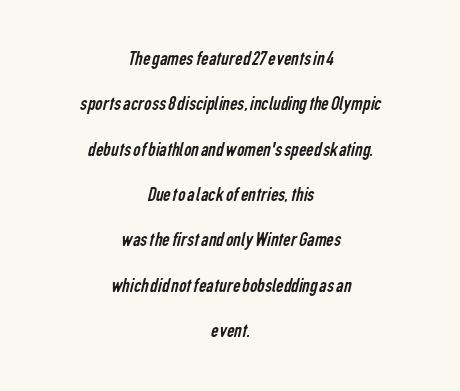
The image shows 21 px text type; set centered, loose line spacing (2.16x), normal letter spacing, not underlined.
